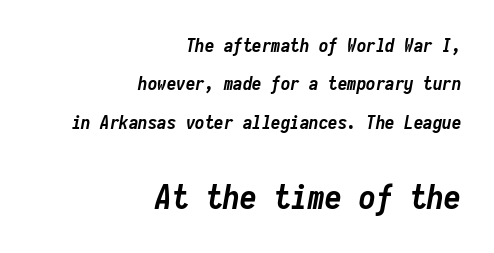
Here the designer chose a console-style face with uniform glyph widths. Vertical spacing — loose. The glyphs have the mass of a bold cut. Notice how the passage keeps a crisp vertical edge on the right only. A clean baseline with only descenders dipping below it.
